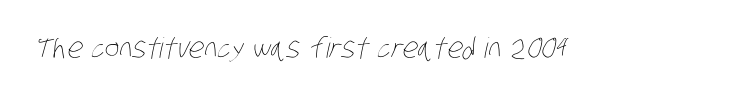
Varying glyph widths throughout — classic text-font behaviour. The font is comparable to plain body text, perhaps lighter. The area under the type is left untouched. The passage shown has conventional tracking throughout.
